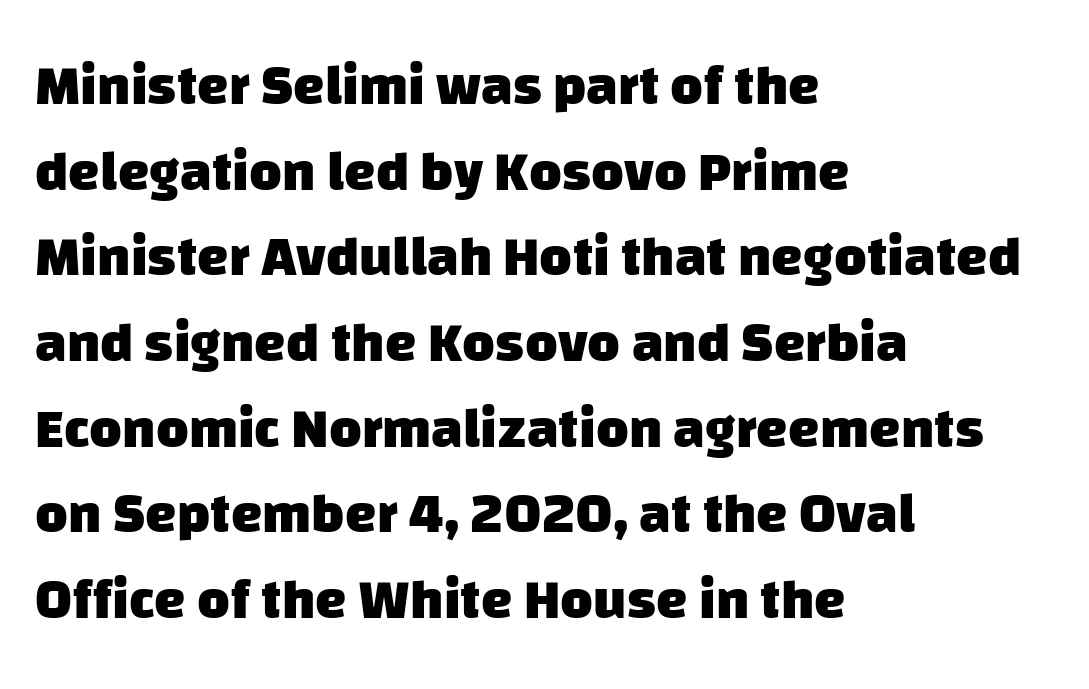
The image shows 56 px heavy sans-serif type; set left-aligned, normal line spacing (1.53x), normal letter spacing, not underlined; low stroke contrast and a large x-height.
